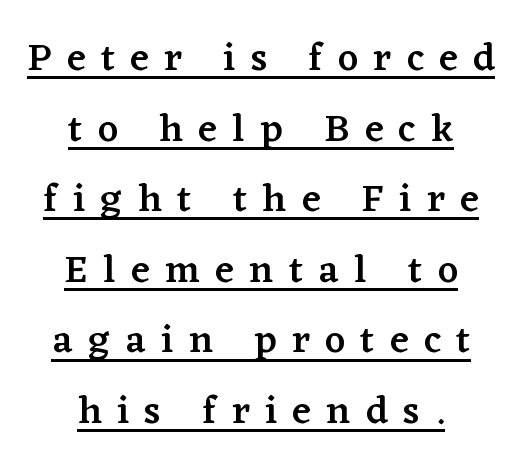
The image shows 39 px semibold serif type, upright; set centered, line spacing 1.81x, unusually wide letter spacing (+0.4 em), underlined; low stroke contrast and a medium x-height.
